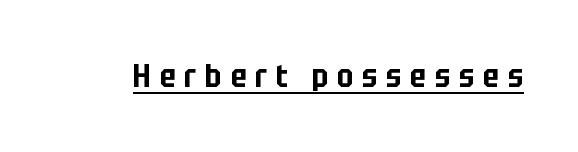
Q: Is the text italic (slanted)? A: No, it is upright.
Q: Is the typeface a serif or a sans-serif typeface? A: Sans-serif.
Q: Is the text underlined? A: Yes.
Q: Is the spacing between letters normal or unusually wide? A: Unusually wide.
Q: Width (condensed, normal, or wide)? A: Condensed.
Q: Stroke contrast? A: Low.
Q: x-height? A: Large.
Q: Monospaced? A: No.
